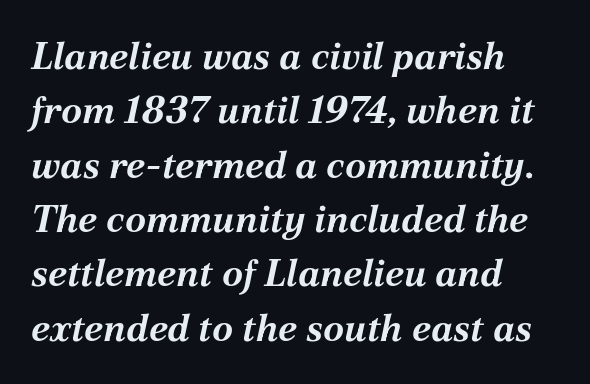
The rendering keeps characters at their native spacing. Reading down the column, the eye jumps a familiar distance to each next line. Does the weight exceed regular? Yes, all the way to bold. When letters slant like this, we call the style italic. Descenders hang freely into open space.
